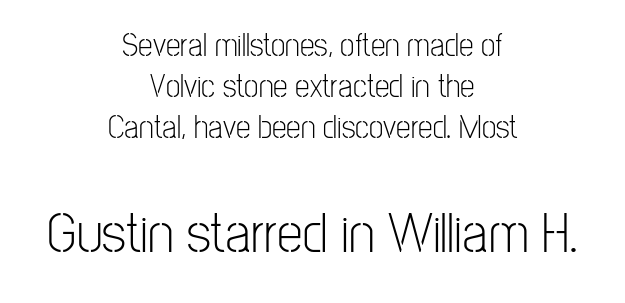
The font is comparable to plain body text, perhaps lighter. Proportional: the letters do not fall into vertical columns. The gap between lines stays unmarked. Note: no serifs on the glyphs. Does the bottom block carry the larger type? Yes, it does.
